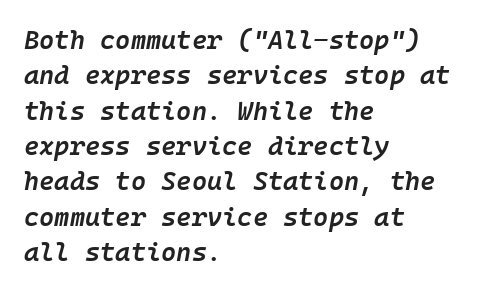
Decoration check: the copy has no underline. The paragraph shown leans on its left margin. How are the letters spaced? Ordinarily, with no added tracking. How heavy is the stroke? Medium-heavy — a semibold, shy of bold. Compared with typical paragraphs, the rows here are spaced about the same.
